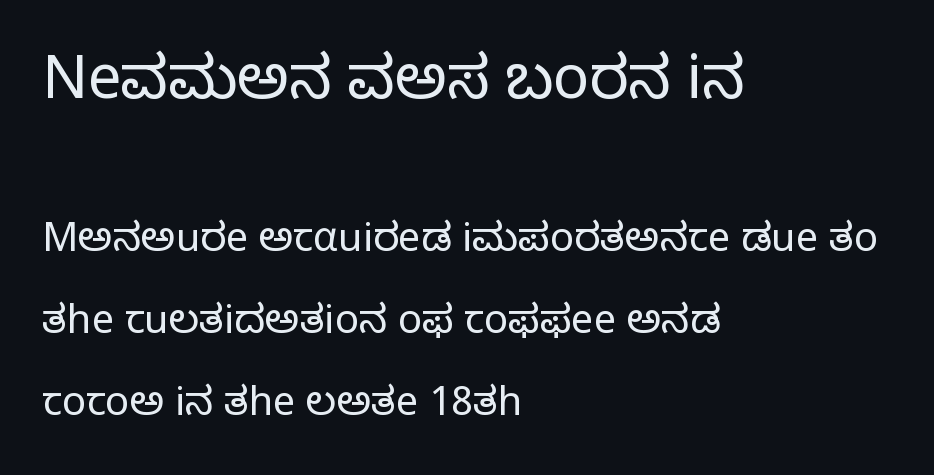
The baseline area is clear. No extra ink here — the face is not bold. You could not count columns in this text — the font is proportionally spaced. Posture: straight, roman, zero tilt.
